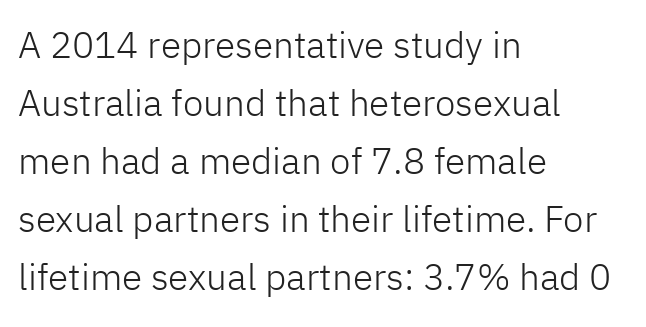
The image shows 37 px light sans-serif type, upright; set left-aligned, normal line spacing (1.57x), normal letter spacing, not underlined; low stroke contrast and a medium x-height.
